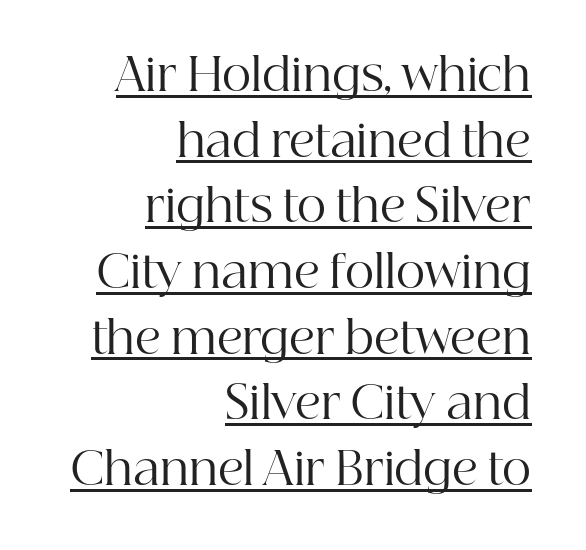
Q: Is the text bold? A: No.
Q: Is the text italic (slanted)? A: No, it is upright.
Q: Is the typeface a serif or a sans-serif typeface? A: Serif.
Q: Is the text underlined? A: Yes.
Q: How is the paragraph aligned? A: Right-aligned.
Q: Is the spacing between letters normal or unusually wide? A: Normal.
Q: Is the spacing between lines tight, normal or loose? A: Normal.
Q: Width (condensed, normal, or wide)? A: Normal.
Q: Stroke contrast? A: High.
Q: x-height? A: Medium.
Q: Monospaced? A: No.
